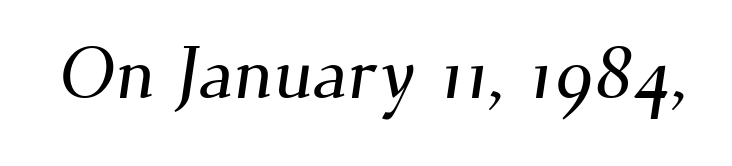
Q: Is the typeface a serif or a sans-serif typeface? A: Serif.
Q: Is the text underlined? A: No.
Q: Is the spacing between letters normal or unusually wide? A: Normal.
Q: Width (condensed, normal, or wide)? A: Normal.
Q: Stroke contrast? A: Medium.
Q: x-height? A: Small.
Q: Monospaced? A: No.
